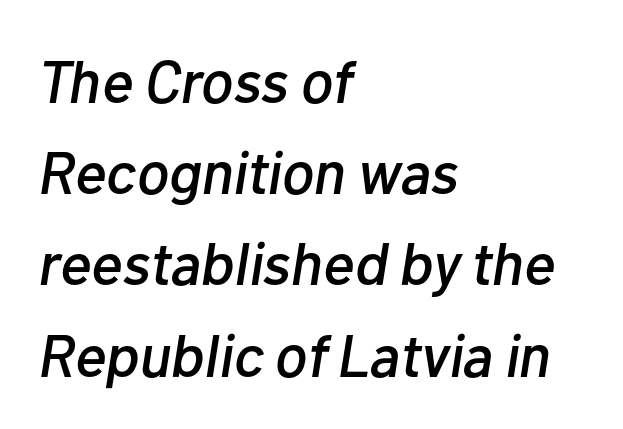
Q: Is the text italic (slanted)? A: Yes, it leans right by about 10 degrees.
Q: Is the text underlined? A: No.
Q: How is the paragraph aligned? A: Left-aligned.
Q: Is the spacing between letters normal or unusually wide? A: Normal.
Q: Is the spacing between lines tight, normal or loose? A: Normal.
Q: Width (condensed, normal, or wide)? A: Normal.
Q: Stroke contrast? A: Low.
Q: x-height? A: Medium.
Q: Monospaced? A: No.
